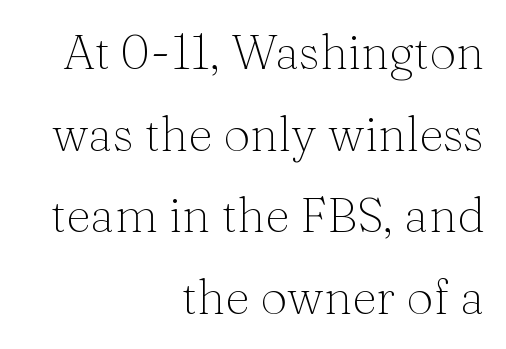
The image shows 48 px light serif type, upright; set right-aligned, normal line spacing (1.7x), normal letter spacing, not underlined; medium stroke contrast and a medium x-height.
